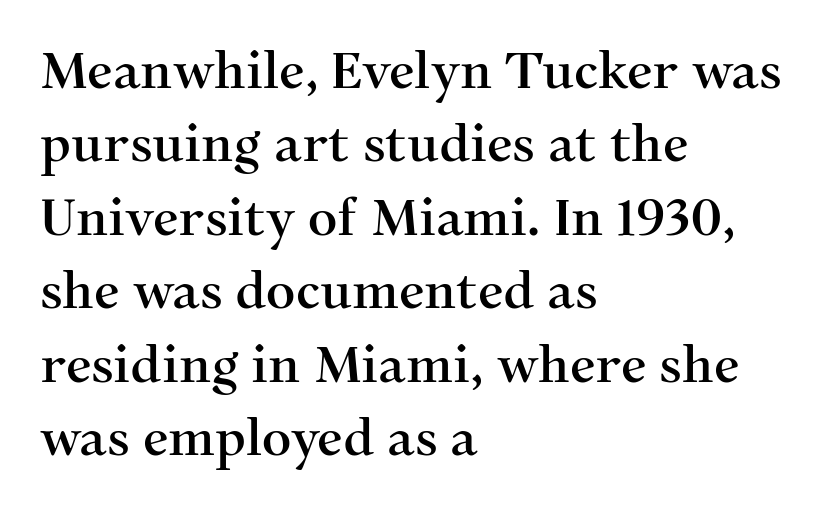
{"serif": "yes", "italic": "no", "width": "normal", "stroke_contrast": "medium", "x_height": "medium", "monospaced": "no", "underline": "no", "align": "left", "line_spacing": "normal", "line_spacing_ratio": 1.44, "letter_spacing": "normal", "letter_spacing_em": 0.0, "glyph_px": 51}
